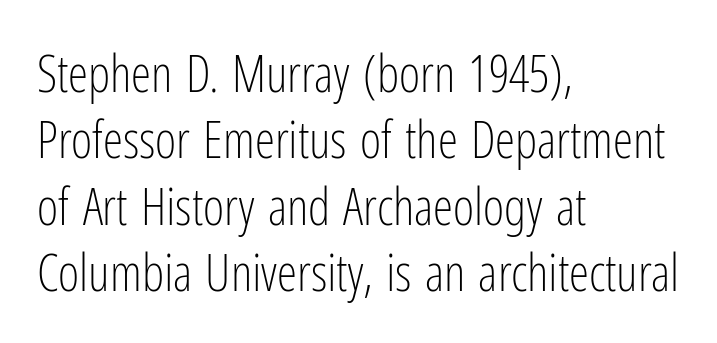
Nothing heavy about these letters — not bold at all. Honestly, the row spacing looks completely unremarkable. The rag falls on the right side of this text block. Is this a fixed-width face? No — the glyphs have proportional, varying widths. The specimen reads as upright at a glance. The passage shown is not underscored anywhere.
